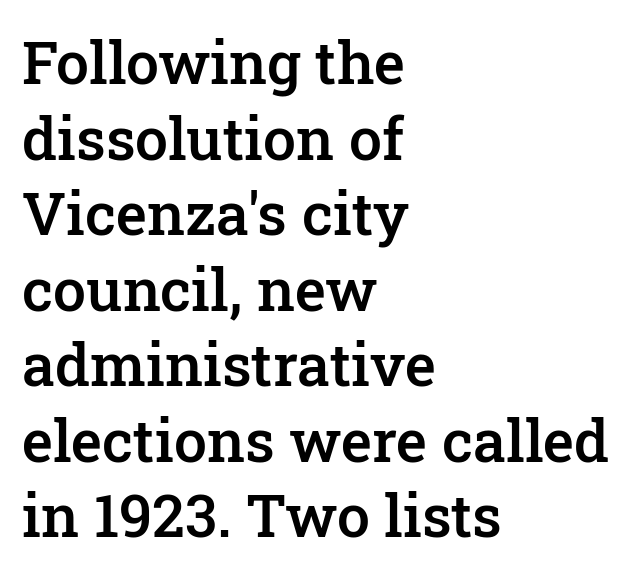
{"serif": "yes", "italic": "no", "bold": "semi", "weight": "semibold", "width": "normal", "stroke_contrast": "low", "x_height": "medium", "monospaced": "no", "underline": "no", "align": "left", "line_spacing": "normal", "line_spacing_ratio": 1.28, "letter_spacing": "normal", "letter_spacing_em": 0.0, "glyph_px": 59}
